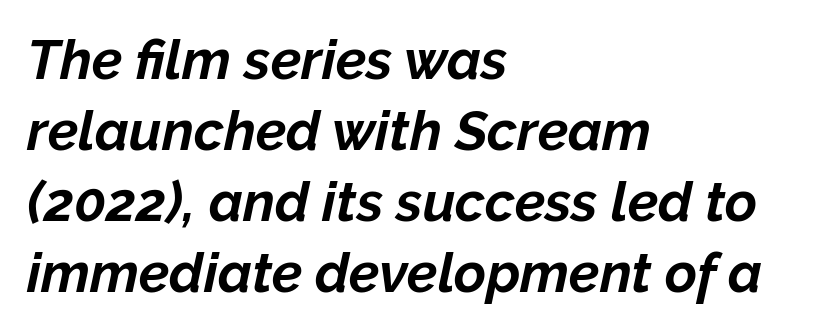
The text block is weighted toward the left margin, trailing off unevenly rightward. Characters follow at the spacing the type designer built in. The letters advance in unequal steps, a hallmark of proportional type. The space beneath each line is pristine and unruled.
